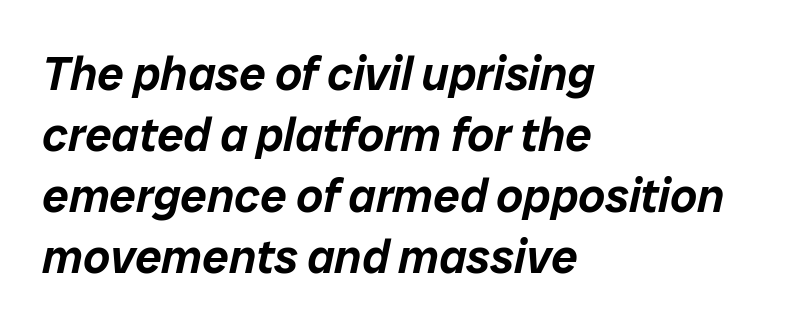
The image shows 47 px text type, italic (leaning right); set left-aligned, normal line spacing (1.3x), normal letter spacing, not underlined; low stroke contrast and a medium x-height.
